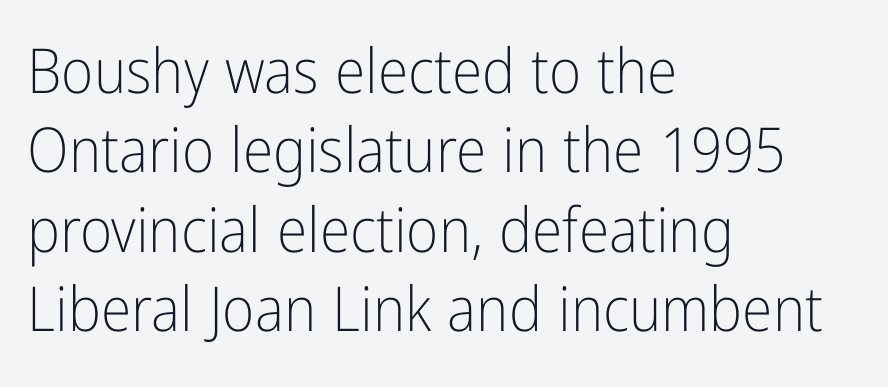
The face used here is proportionally spaced, like ordinary book or web type. Students, observe: this is what conventionally led text looks like. Serifs: no, the terminals of the letterforms are clean. The axis of the letterforms is exactly vertical.
